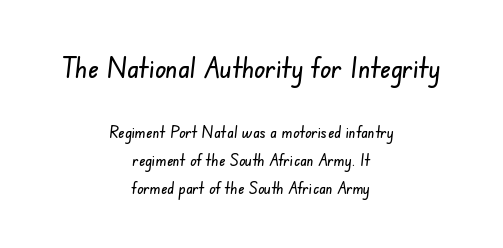
Q: Is the typeface a serif or a sans-serif typeface? A: Sans-serif.
Q: Is the text underlined? A: No.
Q: How is the paragraph aligned? A: Centered.
Q: Is the spacing between letters normal or unusually wide? A: Normal.
Q: Is the spacing between lines tight, normal or loose? A: Normal.
Q: Which block of text is set in a larger size, the first (top) or the second (bottom)? A: The first (top) one.
Q: Width (condensed, normal, or wide)? A: Condensed.
Q: Stroke contrast? A: Low.
Q: x-height? A: Small.
Q: Monospaced? A: No.
